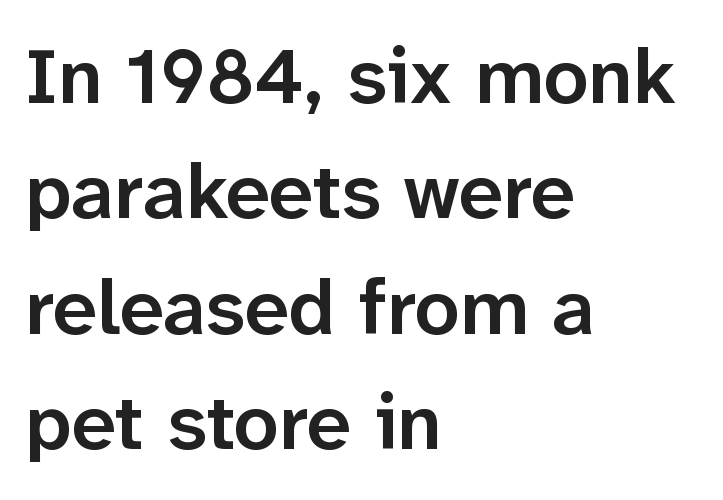
{"serif": "no", "italic": "no", "bold": "semi", "weight": "semibold", "width": "normal", "stroke_contrast": "low", "x_height": "medium", "monospaced": "no", "underline": "no", "align": "left", "line_spacing": "normal", "line_spacing_ratio": 1.46, "letter_spacing": "normal", "letter_spacing_em": 0.0, "glyph_px": 79}
